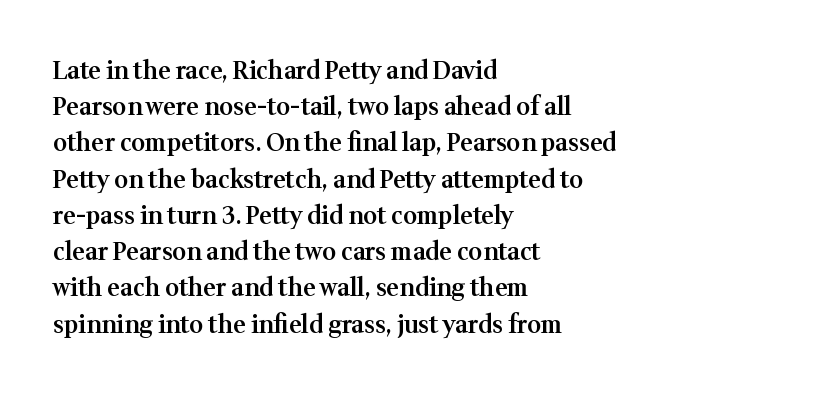
The image shows 24 px text type, upright; set left-aligned, normal line spacing (1.51x), normal letter spacing, not underlined.
